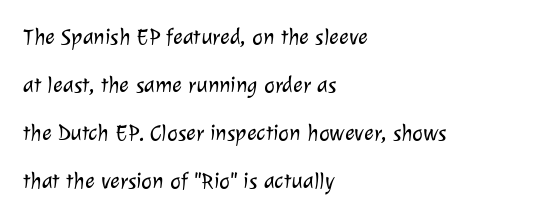
The font sits on the lighter half of the weight spectrum, regular included. Teacher's note: observe the even left margin — that is flush-left alignment. Between one letter and the next there's only the usual sliver of space. The zone under the glyphs is completely vacant.
